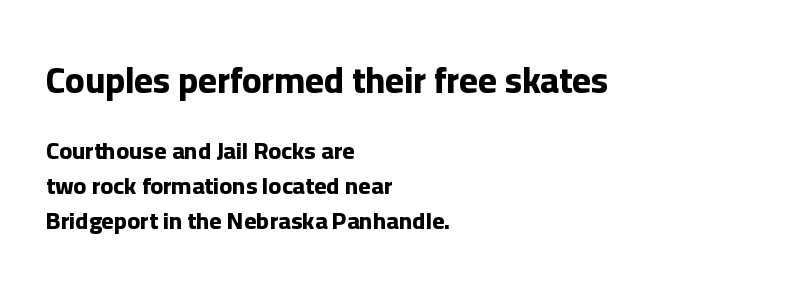
Notice how thick the strokes are: this is what a full bold looks like. Designer's note — italics off, roman on. These lines are rendered in a variable-pitch font. Underline: absent. Serifs: no, the terminals of the letterforms are clean.
